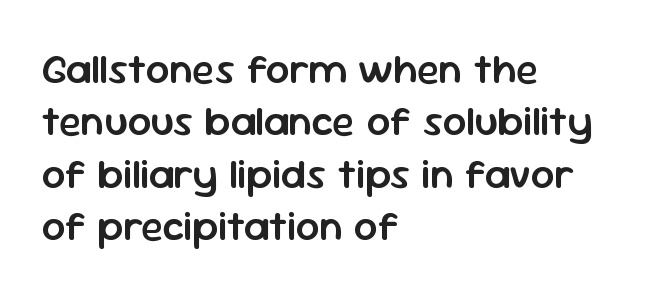
The image shows 42 px semibold sans-serif type, upright; set left-aligned, normal line spacing (1.25x), normal letter spacing, not underlined; low stroke contrast and a medium x-height.
